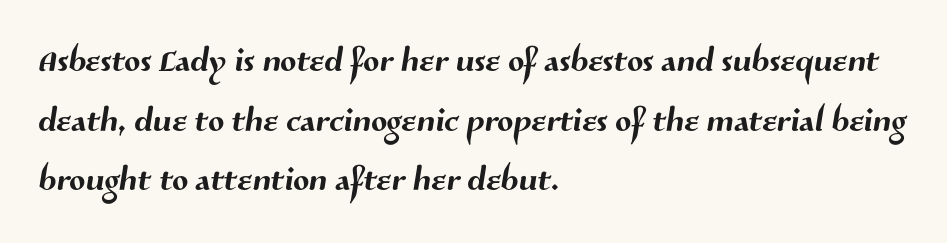
Nope, no serifs anywhere on these letters. Alignment: flush left. A normal amount of white space separates one row of letters from the next. Underlining? Definitely not there. In terms of letterspacing, this is plain default setting.
